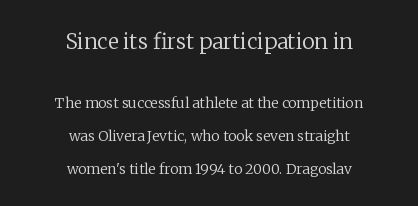
{"italic": "no", "bold": "no", "underline": "no", "align": "center", "line_spacing": "loose", "line_spacing_ratio": 2.35, "letter_spacing": "normal", "letter_spacing_em": 0.0, "larger_block": "first", "size_ratio": 1.5, "glyph_px": 21}
